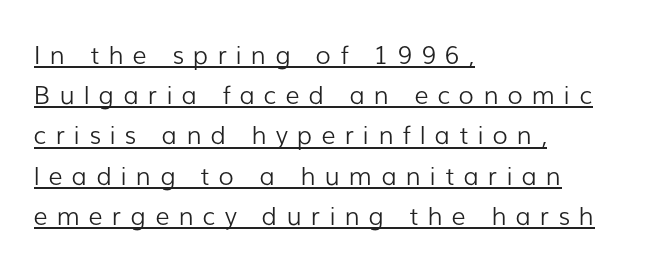
Compared with a centered layout, this one pins lines to the left instead. A continuous stroke trails under the words, as in a hyperlink. Letter spacing: wide. A typesetter would mark this as roman, not italic. A quiet, ordinary-to-light weight characterises the typeface.
